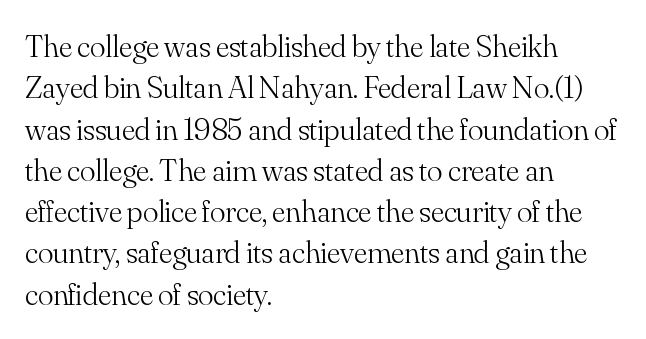
{"serif": "yes", "italic": "no", "bold": "no", "weight": "light", "width": "normal", "stroke_contrast": "medium", "x_height": "small", "monospaced": "no", "underline": "no", "align": "left", "line_spacing": "normal", "line_spacing_ratio": 1.29, "letter_spacing": "normal", "letter_spacing_em": 0.0, "glyph_px": 32}
